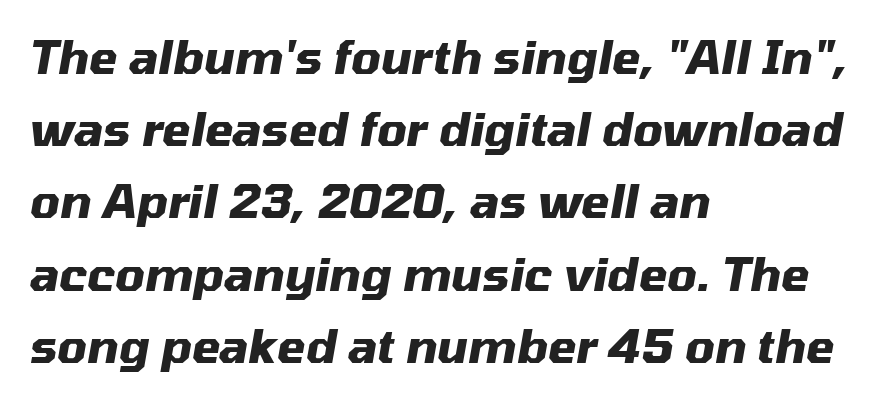
Q: Is the text bold? A: Yes.
Q: Is the text italic (slanted)? A: Yes, it leans right by about 10 degrees.
Q: Is the text underlined? A: No.
Q: How is the paragraph aligned? A: Left-aligned.
Q: Is the spacing between letters normal or unusually wide? A: Normal.
Q: Is the spacing between lines tight, normal or loose? A: Normal.
Q: Width (condensed, normal, or wide)? A: Normal.
Q: Stroke contrast? A: Medium.
Q: x-height? A: Medium.
Q: Monospaced? A: No.
